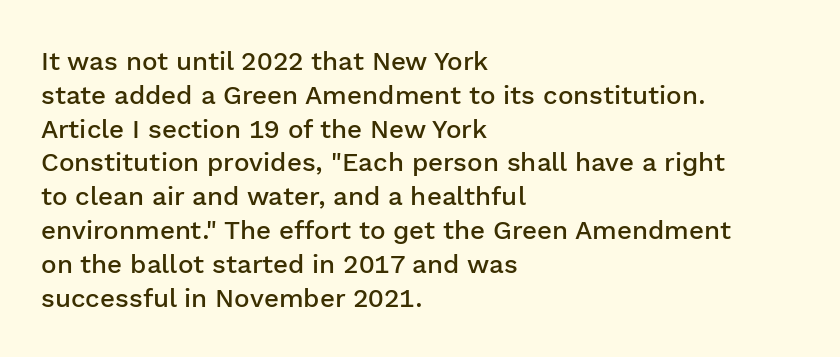
{"italic": "no", "bold": "semi", "underline": "no", "align": "left", "line_spacing": "normal", "line_spacing_ratio": 1.3, "letter_spacing": "normal", "letter_spacing_em": 0.0, "glyph_px": 26}
